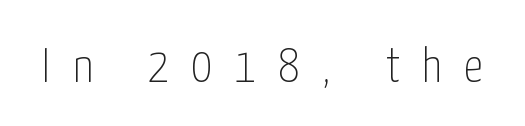
The image shows 48 px thin, condensed sans-serif type, upright; set unusually wide letter spacing (+0.47 em), not underlined; low stroke contrast and a medium x-height.
